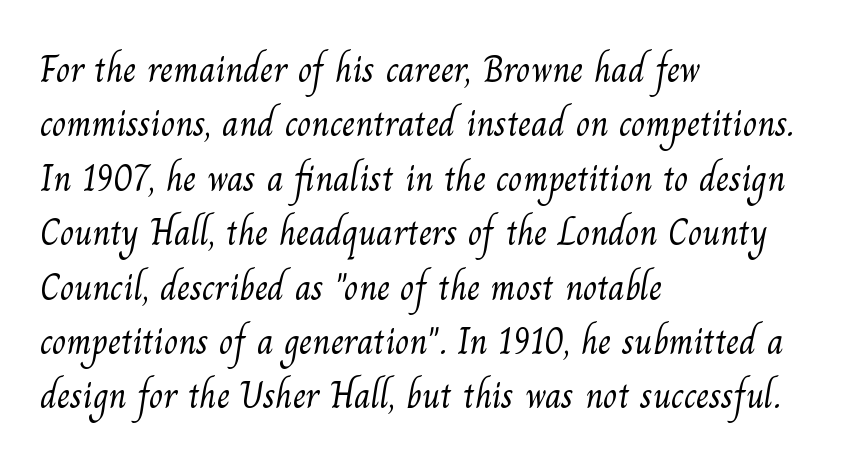
Vertically, the passage feels balanced, rows spaced as you'd expect. On a weight scale, this lands at 450 or below. The rendering anchors every line to the left-hand side. This rendering employs a face with finishing strokes, i.e., a serif. You could not count columns in this text — the font is proportionally spaced.
